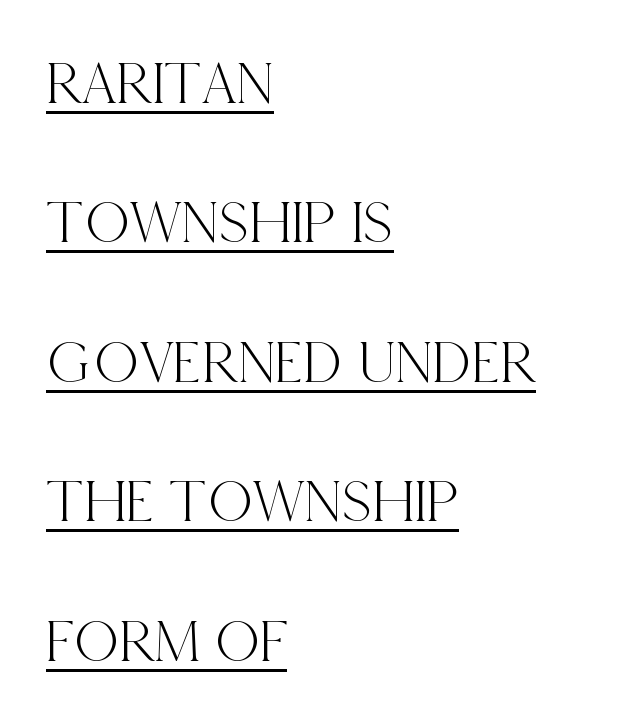
{"serif": "yes", "italic": "no", "width": "condensed", "x_height": "large", "monospaced": "no", "underline": "yes", "align": "left", "line_spacing": "loose", "line_spacing_ratio": 2.25, "letter_spacing": "normal", "letter_spacing_em": 0.0, "glyph_px": 62}
